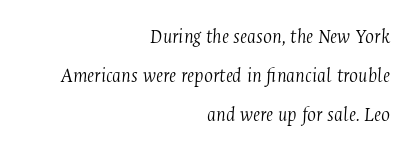
The image shows 21 px text type, italic (leaning right); set right-aligned, line spacing 1.85x, normal letter spacing, not underlined.
